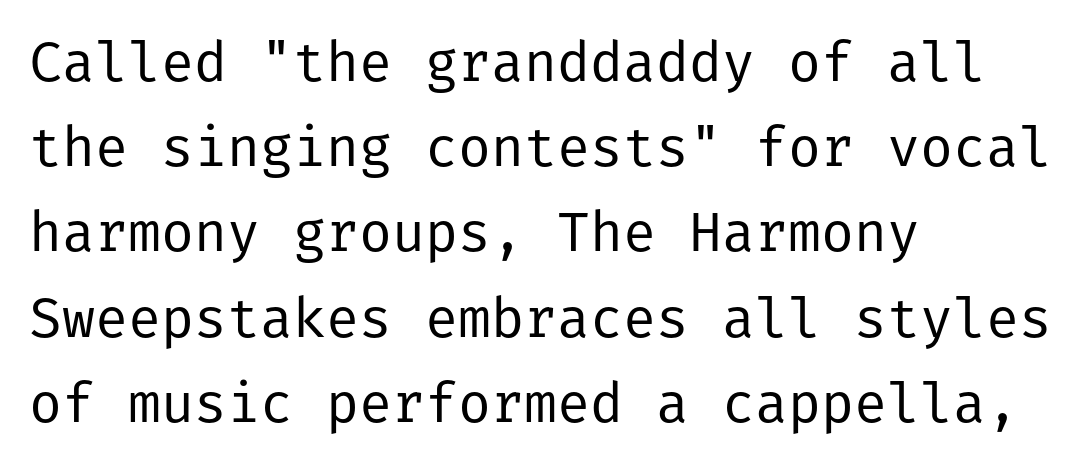
The image shows 55 px regular-weight sans-serif type, upright; set left-aligned, normal line spacing (1.55x), normal letter spacing, not underlined; low stroke contrast and a medium x-height.
